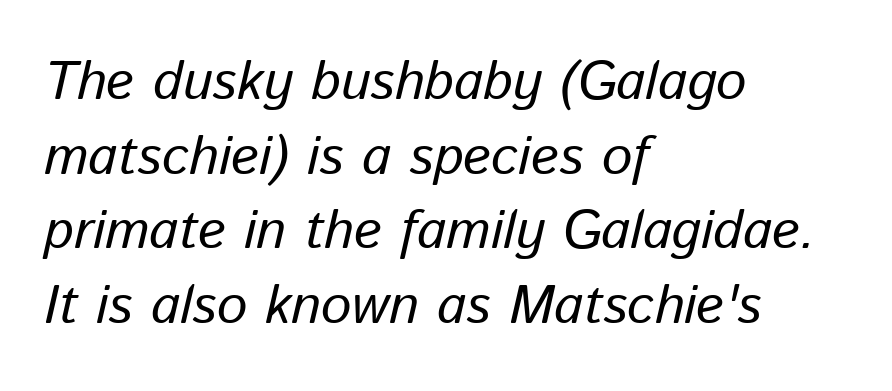
The rendering applies a slant to the glyphs. Which margin do the lines hug? The left one — the right edge is uneven. Tracking here is standard; glyphs follow each other at the usual distance. Check the space under the baseline: it is left empty.
